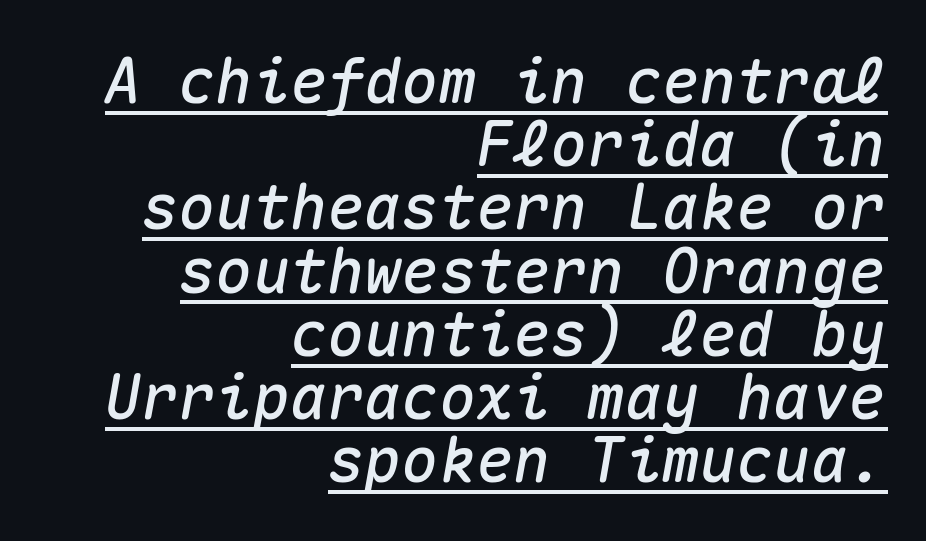
{"italic": "yes", "lean": "right", "slant_degrees": 10, "width": "normal", "stroke_contrast": "medium", "x_height": "medium", "monospaced": "yes", "underline": "yes", "align": "right", "line_spacing": "tight", "line_spacing_ratio": 1.02, "letter_spacing": "normal", "letter_spacing_em": 0.0, "glyph_px": 62}
